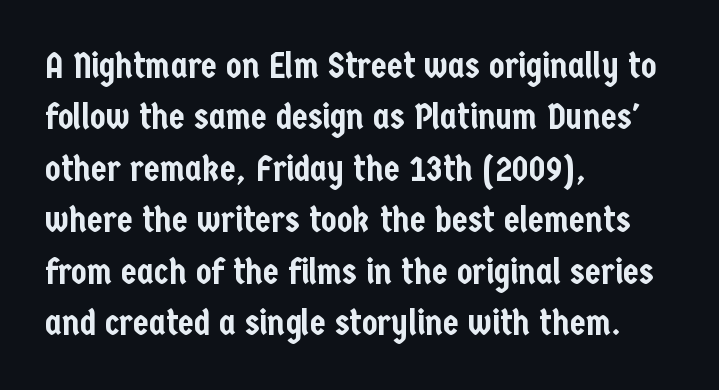
Students, note that the glyphs here touch the page at normal intervals. No feet cap the strokes, marking this as sans-serif type. Horizontally, the lines are justified to the leading edge only. Evenly set lines give the paragraph a standard silhouette. Honestly, there is no underline to notice here at all.
